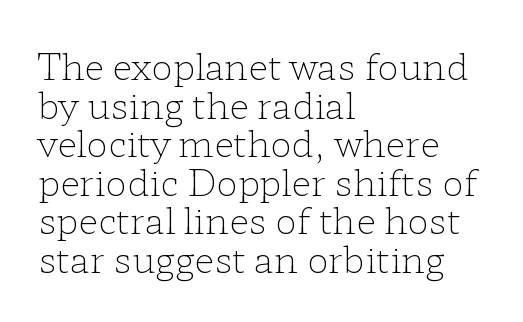
The image shows 36 px light, wide serif type, upright; set left-aligned, tight line spacing (1.07x), normal letter spacing, not underlined; low stroke contrast and a medium x-height.
